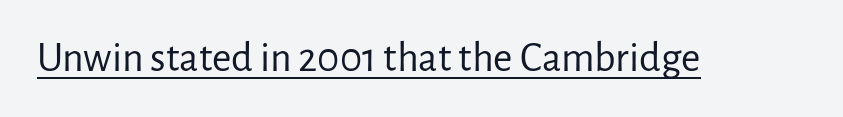
{"serif": "no", "italic": "no", "bold": "no", "weight": "regular", "width": "normal", "stroke_contrast": "low", "x_height": "medium", "monospaced": "no", "underline": "yes", "letter_spacing": "normal", "letter_spacing_em": 0.0, "glyph_px": 42}
